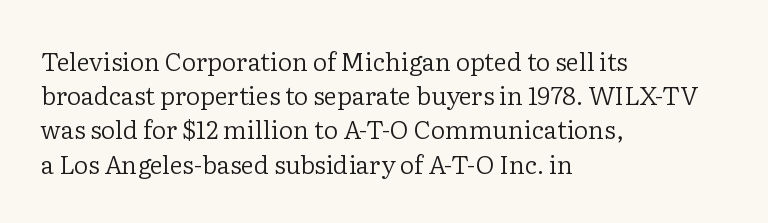
{"italic": "no", "bold": "no", "underline": "no", "align": "left", "line_spacing": "normal", "line_spacing_ratio": 1.37, "letter_spacing": "normal", "letter_spacing_em": 0.0, "glyph_px": 25}
